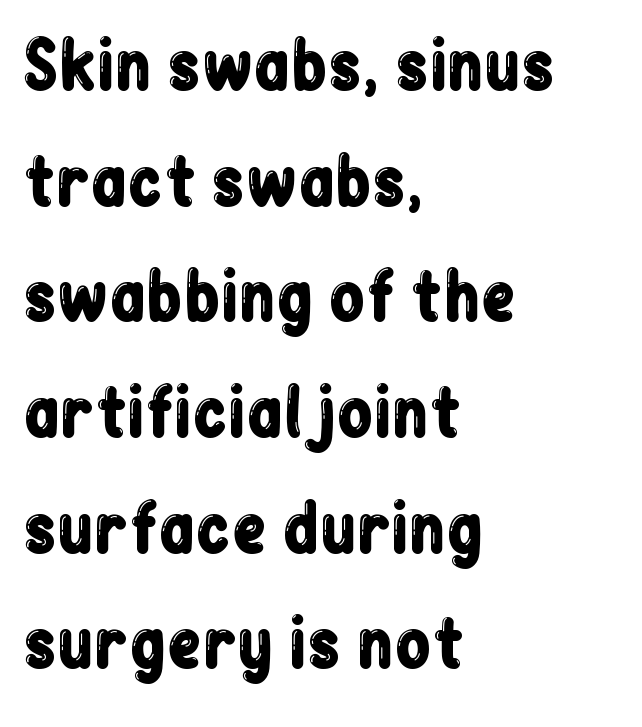
The image shows 65 px condensed sans-serif type, upright; set left-aligned, line spacing 1.78x, normal letter spacing, not underlined; low stroke contrast and a medium x-height.
